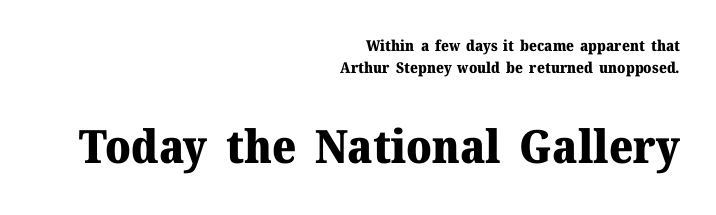
Letter spacing: default. The block of text has a typical density, with ordinary space between rows. Look at the stroke-to-counter ratio: heavy, a bold. The lettering stays uniformly vertical, giving the passage a roman look.
